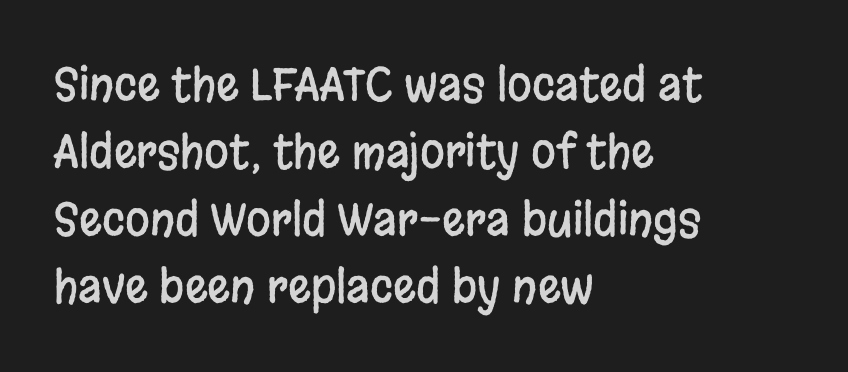
The image shows 45 px condensed sans-serif type, upright; set left-aligned, normal line spacing (1.5x), normal letter spacing, not underlined; low stroke contrast and a large x-height.
